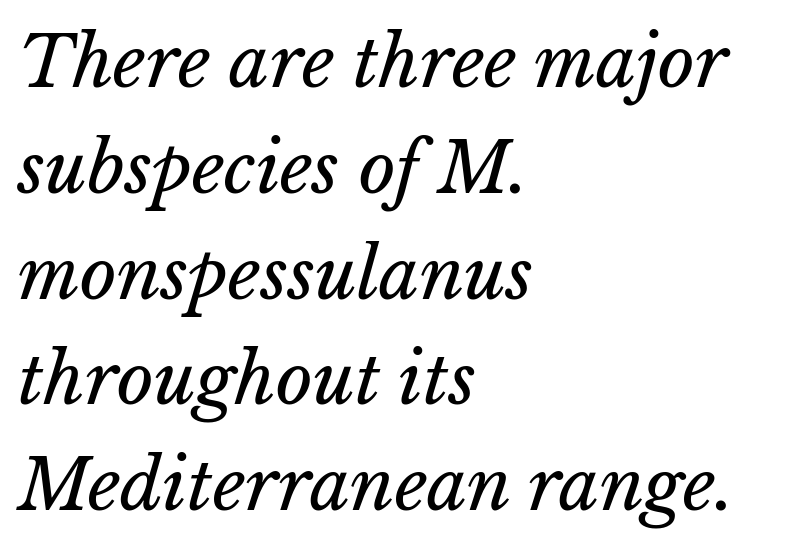
Q: Is the text bold? A: No.
Q: Is the text underlined? A: No.
Q: How is the paragraph aligned? A: Left-aligned.
Q: Is the spacing between letters normal or unusually wide? A: Normal.
Q: Is the spacing between lines tight, normal or loose? A: Normal.
Q: Width (condensed, normal, or wide)? A: Normal.
Q: Stroke contrast? A: Low.
Q: x-height? A: Medium.
Q: Monospaced? A: No.
